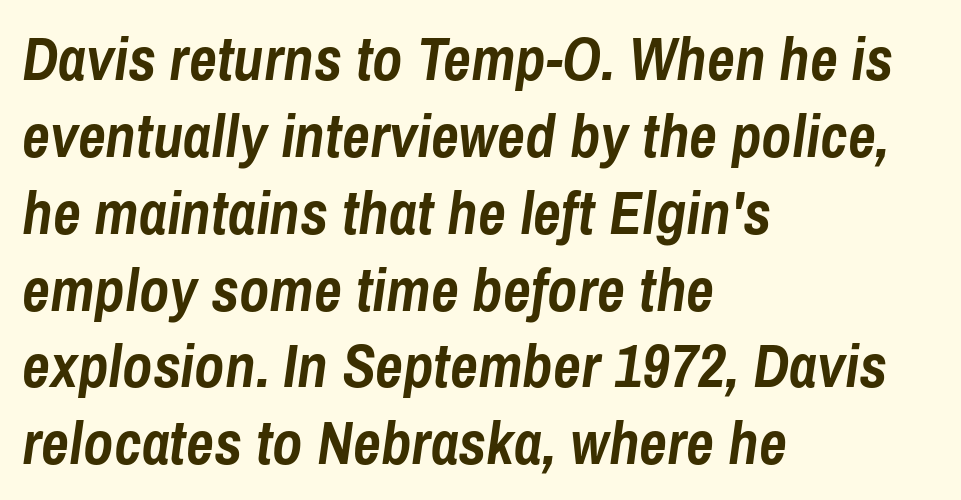
{"italic": "yes", "lean": "right", "slant_degrees": 8, "bold": "yes", "weight": "semibold", "width": "condensed", "stroke_contrast": "low", "x_height": "medium", "monospaced": "no", "underline": "no", "align": "left", "line_spacing": "normal", "line_spacing_ratio": 1.26, "letter_spacing": "normal", "letter_spacing_em": 0.0, "glyph_px": 61}
